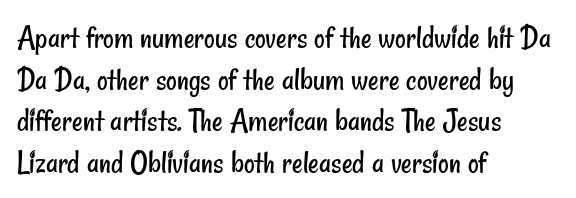
{"serif": "no", "bold": "no", "weight": "regular", "width": "condensed", "stroke_contrast": "low", "x_height": "small", "monospaced": "no", "underline": "no", "align": "left", "line_spacing": "normal", "line_spacing_ratio": 1.26, "letter_spacing": "normal", "letter_spacing_em": 0.0, "glyph_px": 33}
